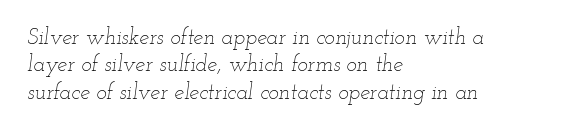
Honestly, the letter spacing is just normal — you wouldn't notice it. Caption: multi-line text, flush left, ragged right. Nobody drew a line under any word here. Successive baselines arrive at the customary interval.
